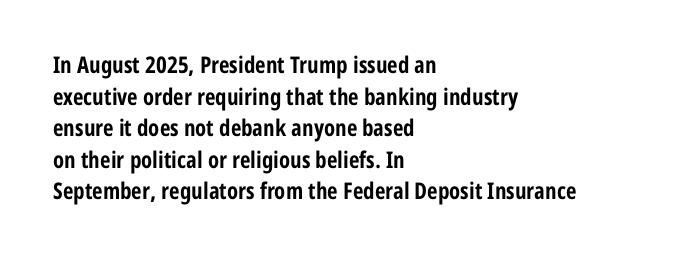
Q: Is the text bold? A: Yes.
Q: Is the text italic (slanted)? A: No, it is upright.
Q: Is the text underlined? A: No.
Q: How is the paragraph aligned? A: Left-aligned.
Q: Is the spacing between letters normal or unusually wide? A: Normal.
Q: Is the spacing between lines tight, normal or loose? A: Normal.
